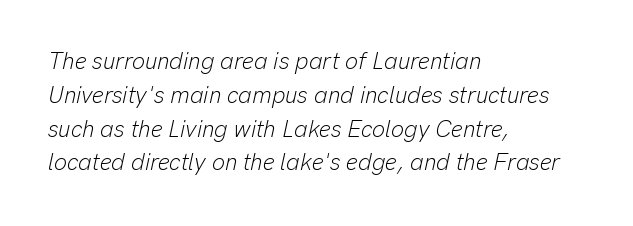
Q: Is the text bold? A: No.
Q: Is the text italic (slanted)? A: Yes, it leans right by about 13 degrees.
Q: Is the text underlined? A: No.
Q: How is the paragraph aligned? A: Left-aligned.
Q: Is the spacing between letters normal or unusually wide? A: Normal.
Q: Is the spacing between lines tight, normal or loose? A: Normal.
